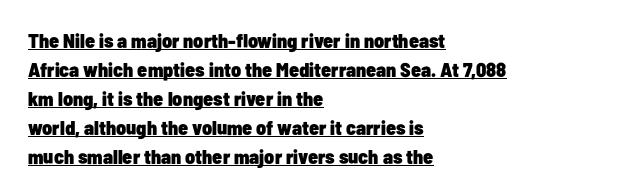
Q: Is the text bold? A: Yes.
Q: Is the text italic (slanted)? A: No, it is upright.
Q: Is the text underlined? A: Yes.
Q: How is the paragraph aligned? A: Left-aligned.
Q: Is the spacing between letters normal or unusually wide? A: Normal.
Q: Is the spacing between lines tight, normal or loose? A: Normal.
